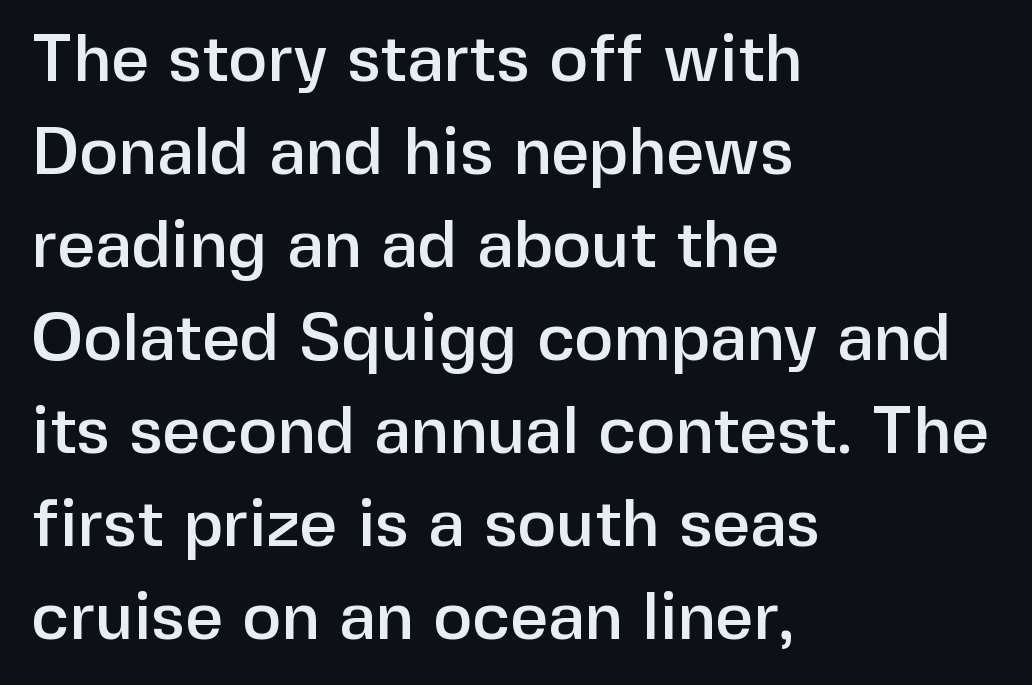
Q: Is the text italic (slanted)? A: No, it is upright.
Q: Is the typeface a serif or a sans-serif typeface? A: Sans-serif.
Q: Is the text underlined? A: No.
Q: How is the paragraph aligned? A: Left-aligned.
Q: Is the spacing between letters normal or unusually wide? A: Normal.
Q: Is the spacing between lines tight, normal or loose? A: Normal.
Q: Width (condensed, normal, or wide)? A: Normal.
Q: Stroke contrast? A: Low.
Q: x-height? A: Medium.
Q: Monospaced? A: No.
